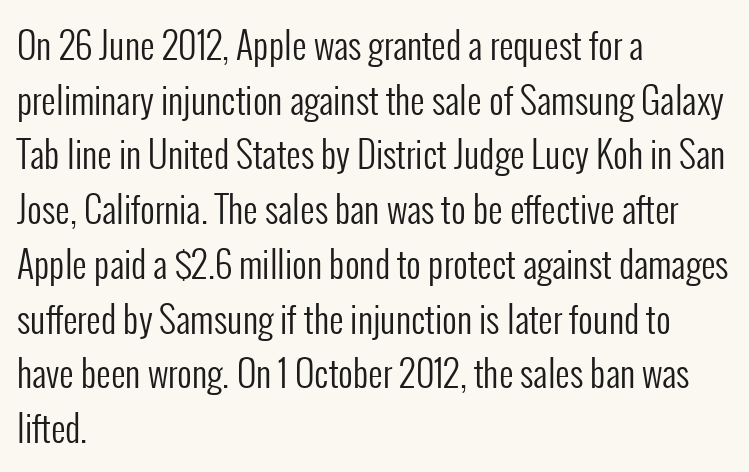
Q: Is the text bold? A: No.
Q: Is the text italic (slanted)? A: No, it is upright.
Q: Is the typeface a serif or a sans-serif typeface? A: Sans-serif.
Q: Is the text underlined? A: No.
Q: How is the paragraph aligned? A: Left-aligned.
Q: Is the spacing between letters normal or unusually wide? A: Normal.
Q: Is the spacing between lines tight, normal or loose? A: Normal.
Q: Width (condensed, normal, or wide)? A: Condensed.
Q: Stroke contrast? A: Low.
Q: x-height? A: Medium.
Q: Monospaced? A: No.
